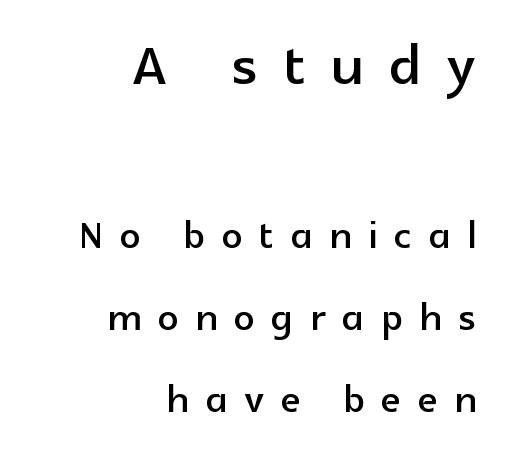
The image shows 76 px sans-serif type, upright; set right-aligned, normal line spacing (1.6x), unusually wide letter spacing (+0.33 em), not underlined; the first (top) block is 1.49x larger; a medium x-height.
